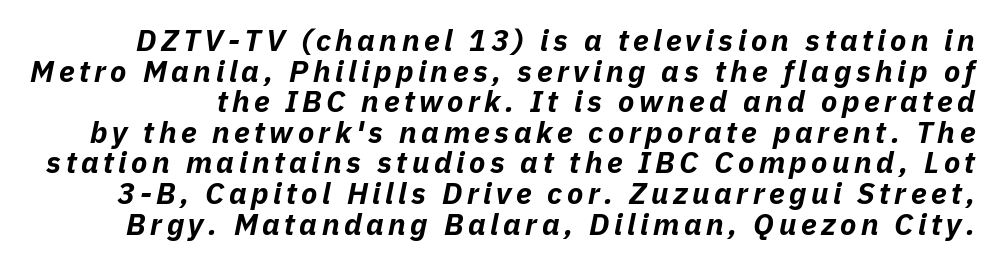
The designer dialed line spacing down below the default. Quick note: underline off. Looks like regular typesetting: each glyph gets only the width it needs. The characters look thick and weighty, a clear bold. Does the lettering tilt? It does — this is italic.
